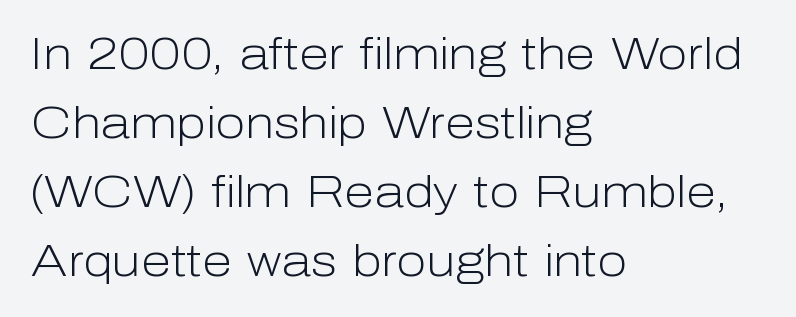
{"serif": "no", "italic": "no", "bold": "no", "weight": "light", "width": "normal", "stroke_contrast": "low", "x_height": "medium", "monospaced": "no", "underline": "no", "align": "left", "line_spacing": "normal", "line_spacing_ratio": 1.57, "letter_spacing": "normal", "letter_spacing_em": 0.0, "glyph_px": 44}
